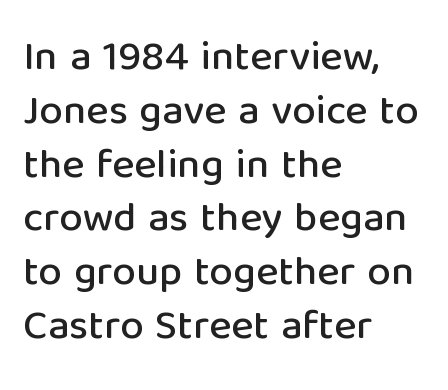
The image shows 42 px sans-serif type, upright; set left-aligned, normal line spacing (1.28x), normal letter spacing, not underlined; low stroke contrast and a medium x-height.
